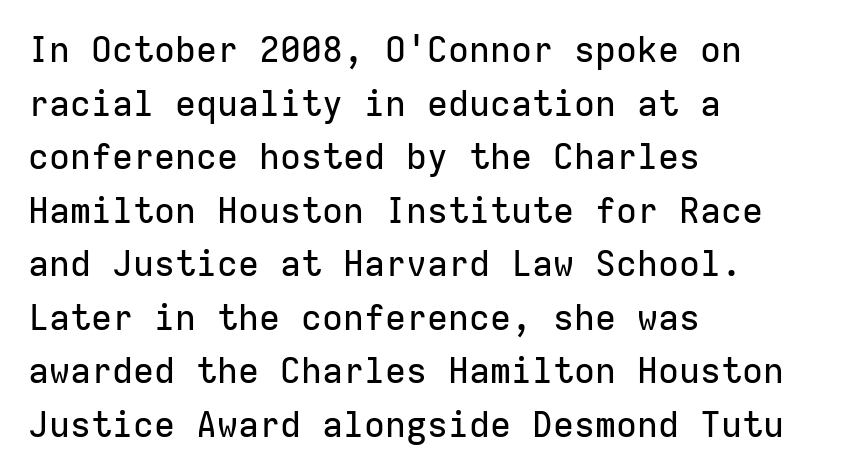
{"serif": "no", "italic": "no", "width": "normal", "stroke_contrast": "low", "x_height": "medium", "monospaced": "yes", "underline": "no", "align": "left", "line_spacing": "normal", "line_spacing_ratio": 1.53, "letter_spacing": "normal", "letter_spacing_em": 0.0, "glyph_px": 35}
